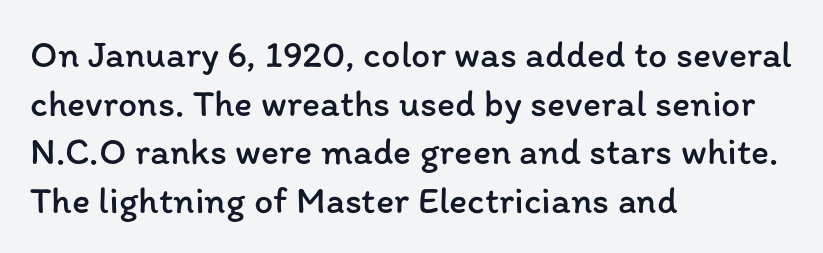
The paragraph shown leans on its left margin. Each word holds together tightly as a unit, with standard inter-letter gaps. Has an underline been added? It has not. The face looks like a standard text weight, possibly lighter. No italicization has been applied; the sample stays upright.
